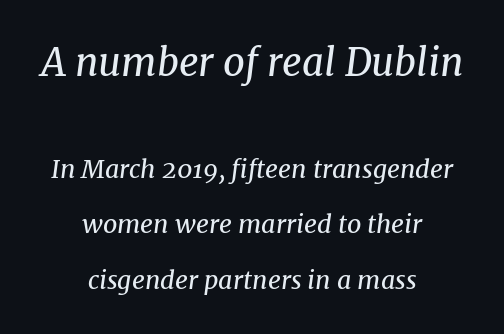
{"serif": "yes", "italic": "yes", "lean": "right", "slant_degrees": 8, "bold": "no", "weight": "regular", "width": "normal", "stroke_contrast": "medium", "x_height": "medium", "monospaced": "no", "underline": "no", "align": "center", "line_spacing": "loose", "line_spacing_ratio": 2.22, "letter_spacing": "normal", "letter_spacing_em": 0.0, "larger_block": "first", "size_ratio": 1.52, "glyph_px": 38}
